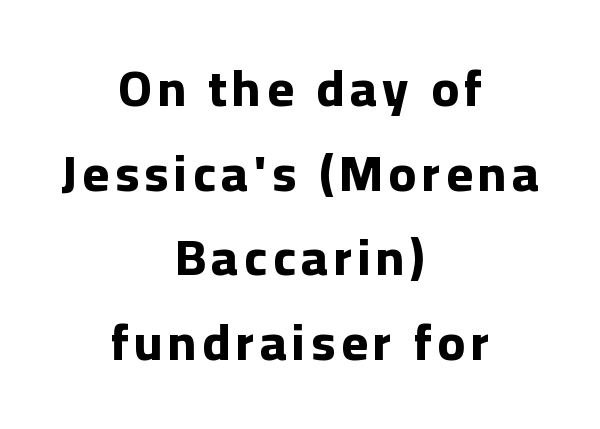
Q: Is the text bold? A: Yes.
Q: Is the text italic (slanted)? A: No, it is upright.
Q: Is the typeface a serif or a sans-serif typeface? A: Sans-serif.
Q: Is the text underlined? A: No.
Q: How is the paragraph aligned? A: Centered.
Q: Is the spacing between lines tight, normal or loose? A: Normal.
Q: Width (condensed, normal, or wide)? A: Normal.
Q: Stroke contrast? A: Low.
Q: x-height? A: Medium.
Q: Monospaced? A: No.
